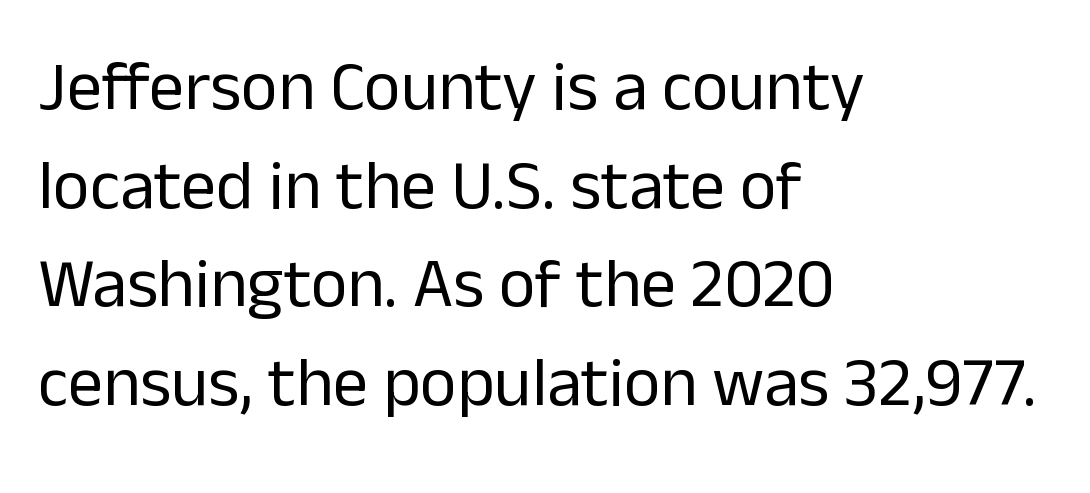
The image shows 70 px regular-weight sans-serif type, upright; set left-aligned, normal line spacing (1.41x), normal letter spacing, not underlined; low stroke contrast and a medium x-height.
